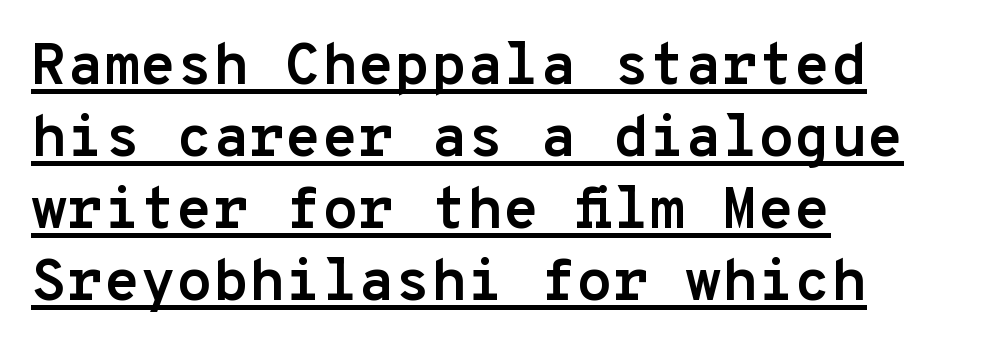
{"serif": "no", "italic": "no", "bold": "yes", "weight": "semibold", "width": "normal", "stroke_contrast": "low", "x_height": "medium", "monospaced": "yes", "underline": "yes", "align": "left", "line_spacing_ratio": 1.22, "letter_spacing": "normal", "letter_spacing_em": 0.0, "glyph_px": 59}
